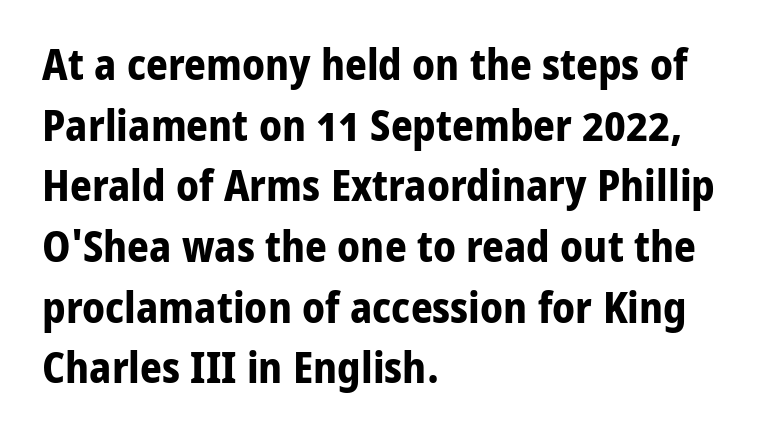
Q: Is the text bold? A: Yes.
Q: Is the text italic (slanted)? A: No, it is upright.
Q: Is the typeface a serif or a sans-serif typeface? A: Sans-serif.
Q: Is the text underlined? A: No.
Q: How is the paragraph aligned? A: Left-aligned.
Q: Is the spacing between letters normal or unusually wide? A: Normal.
Q: Is the spacing between lines tight, normal or loose? A: Normal.
Q: Width (condensed, normal, or wide)? A: Normal.
Q: Stroke contrast? A: Low.
Q: x-height? A: Medium.
Q: Monospaced? A: No.
